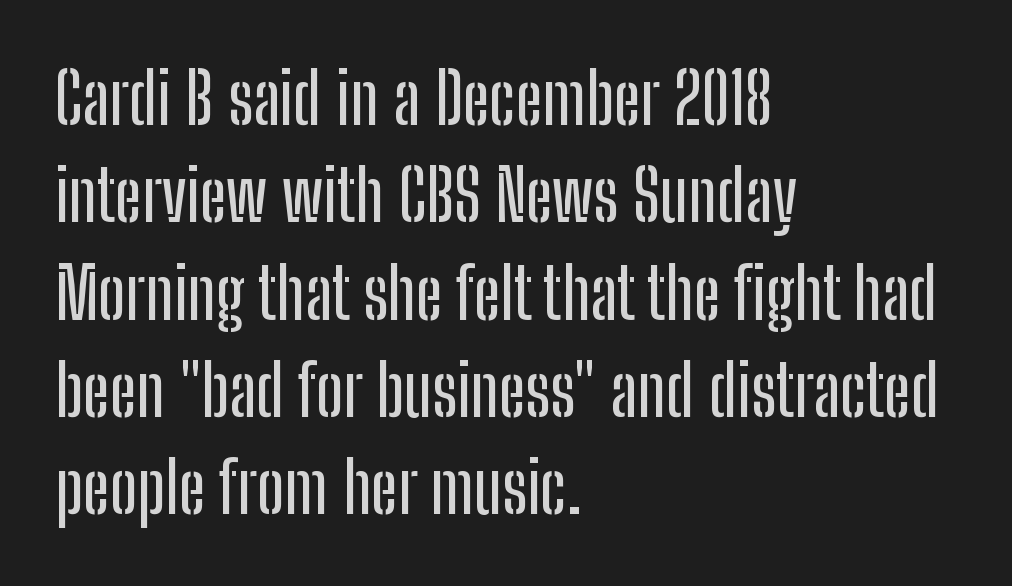
{"serif": "no", "italic": "no", "width": "condensed", "stroke_contrast": "low", "x_height": "medium", "monospaced": "no", "underline": "no", "align": "left", "line_spacing": "normal", "line_spacing_ratio": 1.37, "letter_spacing": "normal", "letter_spacing_em": 0.0, "glyph_px": 71}
